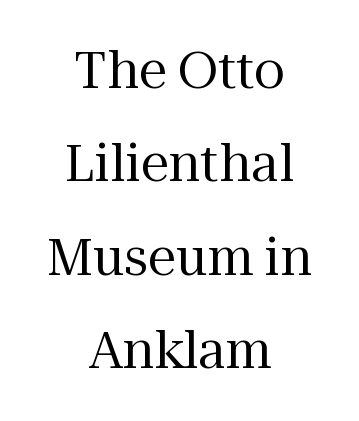
Ordinary non-slanted type is in use. Notice how the passage keeps no hard edge, just a central spine. The designer went with a serif here, giving each stem small feet. You could not count columns in this text — the font is proportionally spaced.
